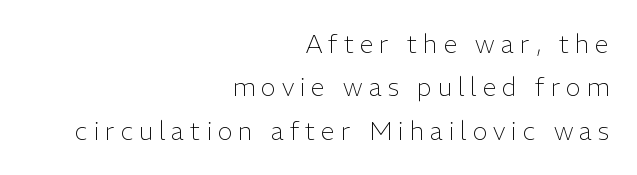
Letters rest on an invisible, unmarked baseline. There is plenty of visible air inserted between adjacent glyphs. Think standard paragraph weight, or any step lighter than that. Is there any slant? The stems are plumb. A student would call this right alignment; a typographer would say flush right, rag left.
